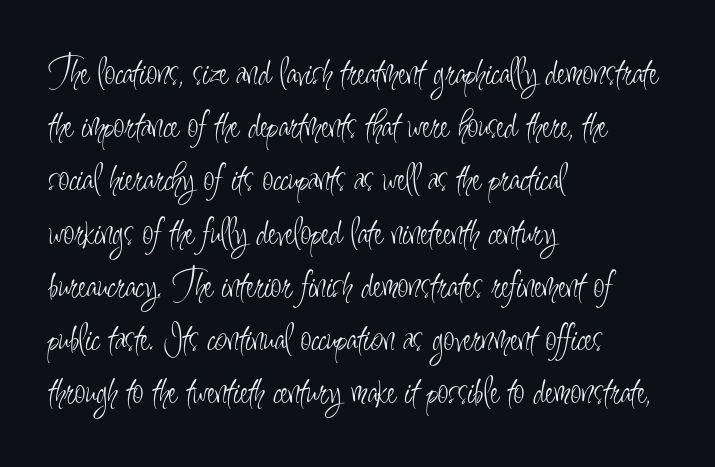
Observe the ordinary spacing: letters are neighbours, not strangers. This sample has the flowing, uneven cadence of proportional lettering. If you drew a ruler down the left edge, every line would touch it.
